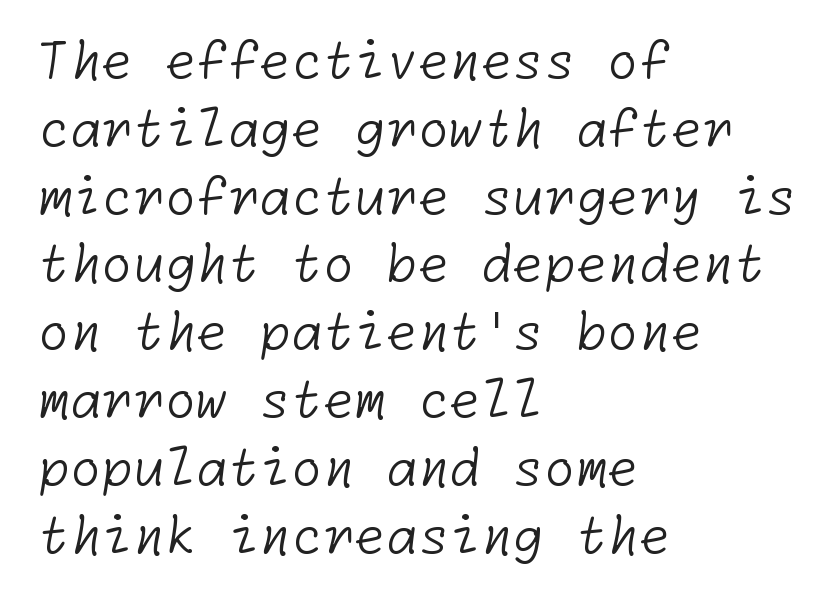
Q: Is the text bold? A: No.
Q: Is the typeface a serif or a sans-serif typeface? A: Sans-serif.
Q: Is the text underlined? A: No.
Q: How is the paragraph aligned? A: Left-aligned.
Q: Is the spacing between letters normal or unusually wide? A: Normal.
Q: Is the spacing between lines tight, normal or loose? A: Normal.
Q: Width (condensed, normal, or wide)? A: Normal.
Q: Stroke contrast? A: Low.
Q: x-height? A: Medium.
